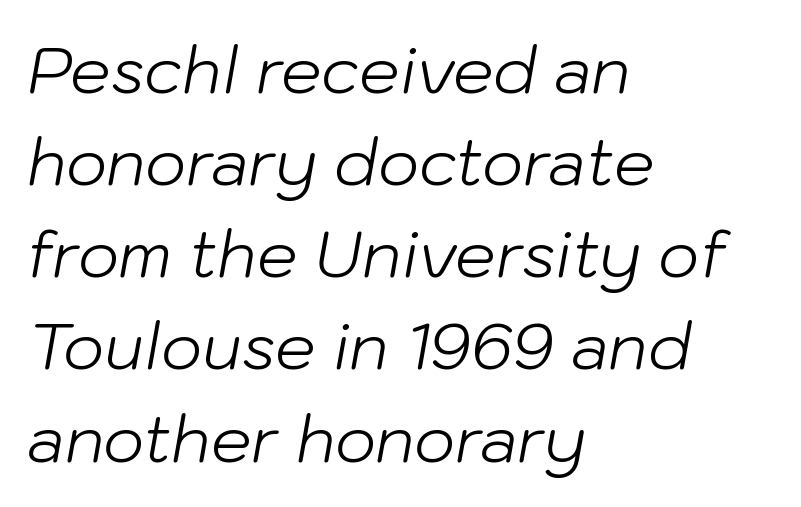
{"italic": "yes", "lean": "right", "slant_degrees": 10, "bold": "no", "weight": "light", "width": "normal", "stroke_contrast": "low", "x_height": "medium", "monospaced": "no", "underline": "no", "align": "left", "line_spacing": "normal", "line_spacing_ratio": 1.44, "letter_spacing": "normal", "letter_spacing_em": 0.0, "glyph_px": 64}
